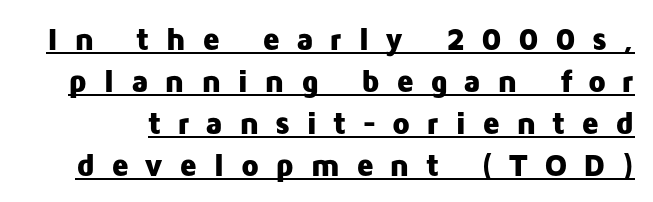
{"serif": "no", "italic": "no", "bold": "yes", "weight": "heavy", "width": "normal", "stroke_contrast": "low", "x_height": "medium", "monospaced": "no", "underline": "yes", "line_spacing": "normal", "line_spacing_ratio": 1.31, "letter_spacing": "wide", "letter_spacing_em": 0.49, "glyph_px": 32}
